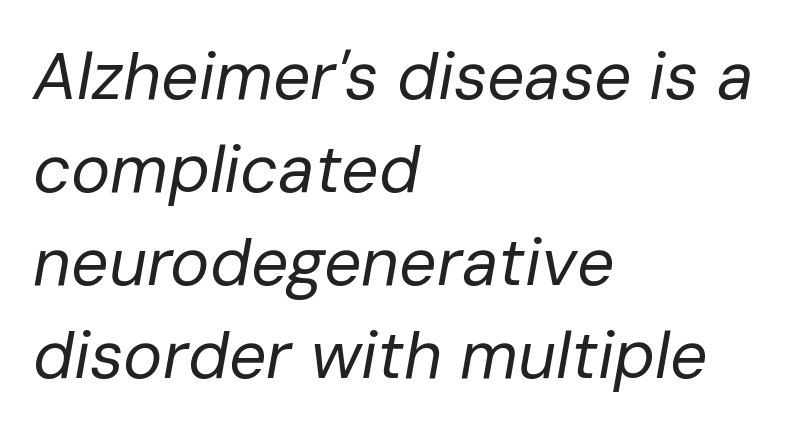
A typesetter would mark this as italic. The letterforms sit shoulder to shoulder at normal distance. Unmarked baselines from the first word to the last. The lines in this sample share a left origin and differ only in where they stop.
